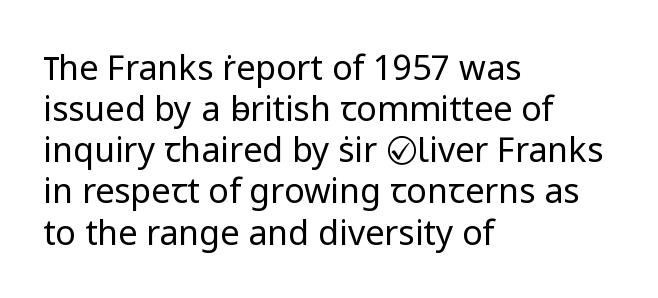
Ink coverage per letter is moderate at most. The paragraph has a hard left edge and a soft right edge. Beneath every word, the page is bare. Nope, no serifs anywhere on these letters. Think of a printed novel: that variable character pitch is what you see here.
